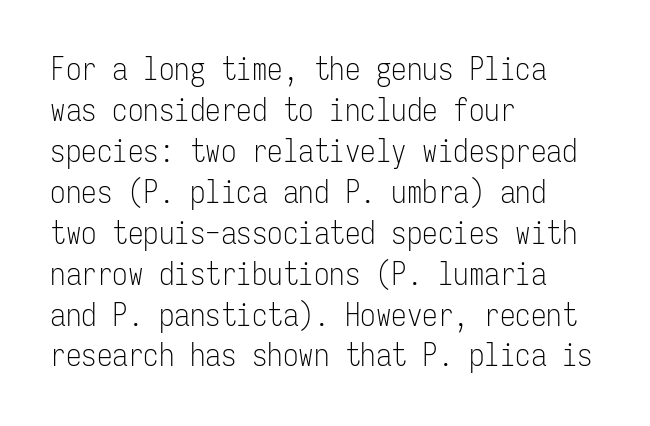
{"serif": "no", "italic": "no", "bold": "no", "weight": "light", "width": "condensed", "stroke_contrast": "low", "x_height": "medium", "monospaced": "yes", "underline": "no", "align": "left", "line_spacing": "normal", "line_spacing_ratio": 1.32, "letter_spacing": "normal", "letter_spacing_em": 0.0, "glyph_px": 31}
